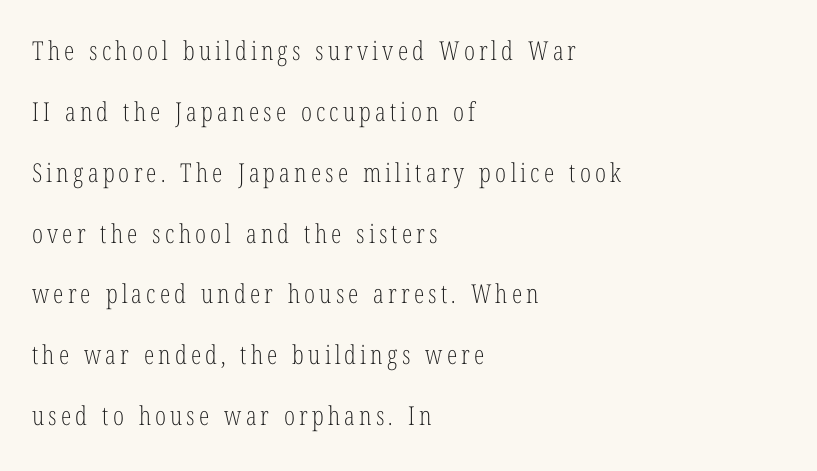
Q: Is the text bold? A: No.
Q: Is the text italic (slanted)? A: No, it is upright.
Q: Is the text underlined? A: No.
Q: How is the paragraph aligned? A: Left-aligned.
Q: Is the spacing between lines tight, normal or loose? A: Loose.
